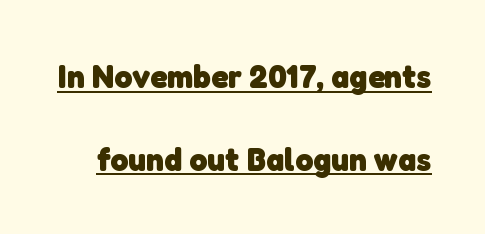
{"serif": "no", "bold": "yes", "weight": "heavy", "width": "normal", "stroke_contrast": "low", "x_height": "medium", "monospaced": "no", "underline": "yes", "line_spacing": "loose", "line_spacing_ratio": 2.43, "letter_spacing": "normal", "letter_spacing_em": 0.0, "glyph_px": 34}
